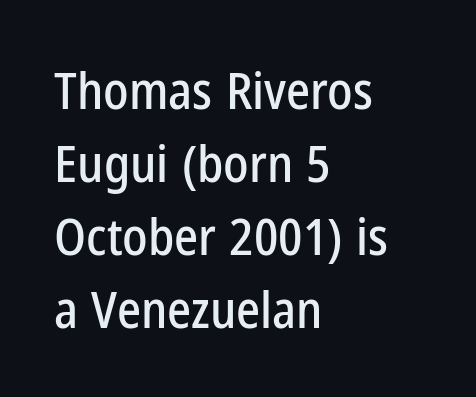
The image shows 51 px condensed sans-serif type, upright; set left-aligned, normal line spacing (1.43x), normal letter spacing, not underlined; low stroke contrast and a medium x-height.
